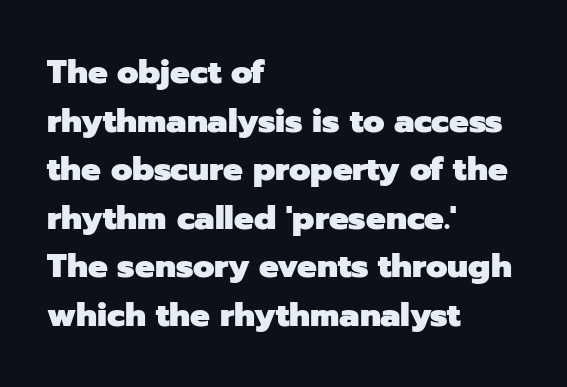
Q: Is the text bold? A: Yes.
Q: Is the text italic (slanted)? A: No, it is upright.
Q: Is the typeface a serif or a sans-serif typeface? A: Sans-serif.
Q: Is the text underlined? A: No.
Q: How is the paragraph aligned? A: Left-aligned.
Q: Is the spacing between letters normal or unusually wide? A: Normal.
Q: Is the spacing between lines tight, normal or loose? A: Normal.
Q: Width (condensed, normal, or wide)? A: Normal.
Q: Stroke contrast? A: Low.
Q: x-height? A: Medium.
Q: Monospaced? A: No.
